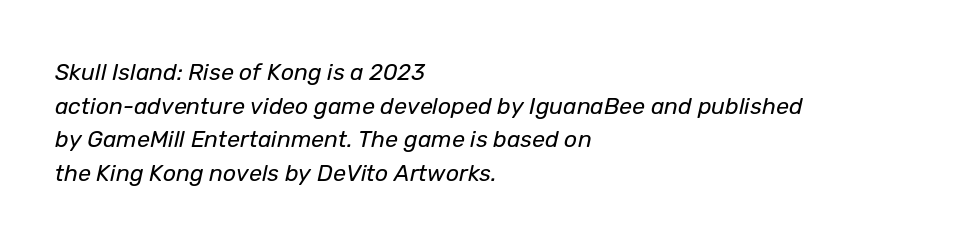
{"italic": "yes", "lean": "right", "slant_degrees": 12, "bold": "no", "underline": "no", "align": "left", "line_spacing": "normal", "line_spacing_ratio": 1.46, "letter_spacing": "normal", "letter_spacing_em": 0.0, "glyph_px": 23}
